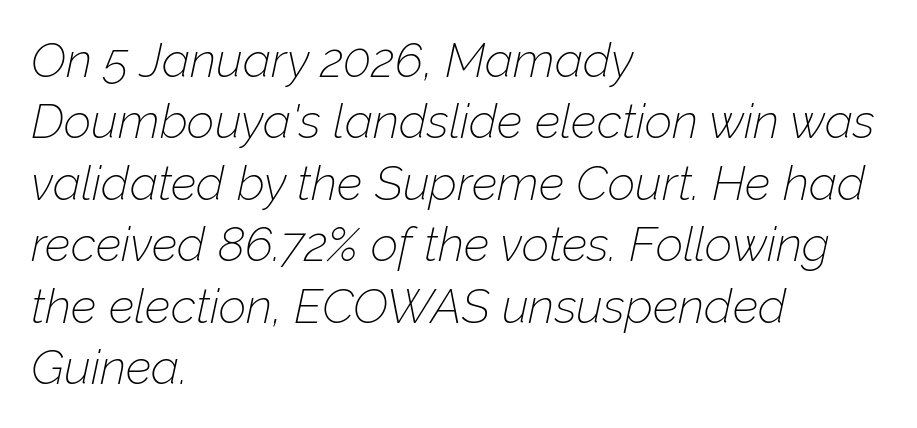
Q: Is the text bold? A: No.
Q: Is the text italic (slanted)? A: Yes, it leans right by about 12 degrees.
Q: Is the text underlined? A: No.
Q: How is the paragraph aligned? A: Left-aligned.
Q: Is the spacing between letters normal or unusually wide? A: Normal.
Q: Is the spacing between lines tight, normal or loose? A: Normal.
Q: Width (condensed, normal, or wide)? A: Normal.
Q: Stroke contrast? A: Low.
Q: x-height? A: Medium.
Q: Monospaced? A: No.
